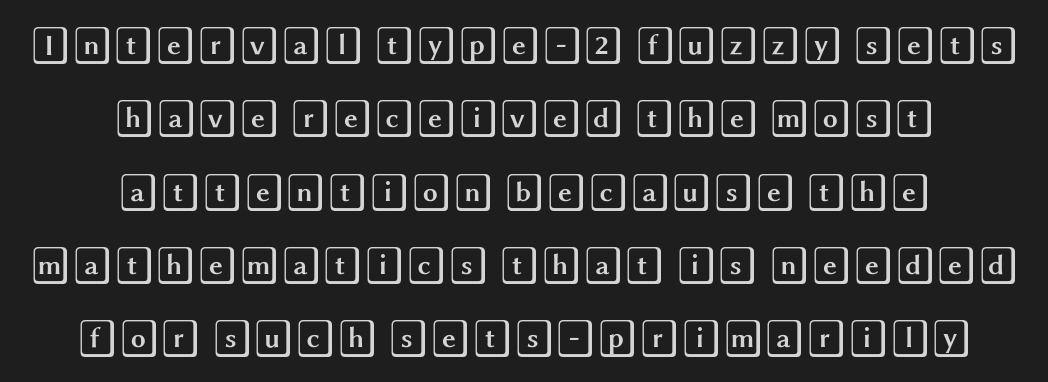
Decoration check: the copy has no underline. Look at the tracking — it's just the regular setting, nothing added. Posture: vertical. In CSS terms this would be text-align: center. You could fit nearly another row in the gap between these rows.
